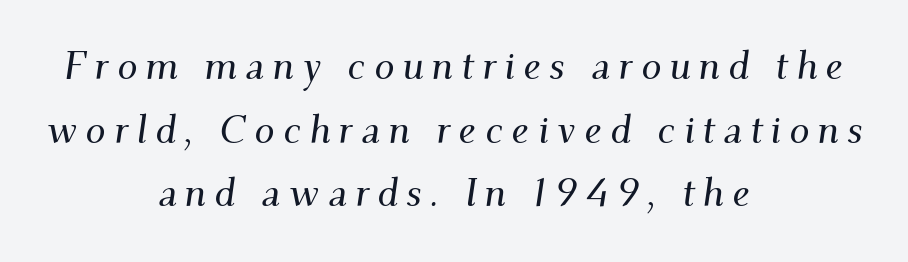
The image shows 40 px serif type, italic (leaning right); set centered, normal line spacing (1.59x), unusually wide letter spacing (+0.2 em), not underlined; medium stroke contrast and a small x-height.
